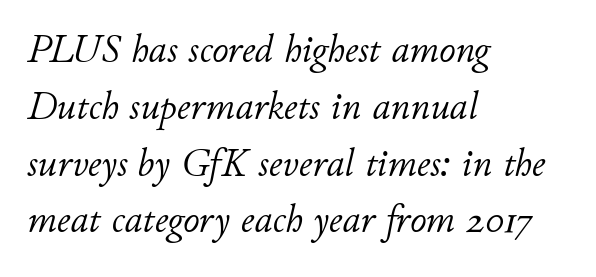
Q: Is the text bold? A: No.
Q: Is the text italic (slanted)? A: Yes, it leans right by about 11 degrees.
Q: Is the text underlined? A: No.
Q: How is the paragraph aligned? A: Left-aligned.
Q: Is the spacing between letters normal or unusually wide? A: Normal.
Q: Is the spacing between lines tight, normal or loose? A: Normal.
Q: Width (condensed, normal, or wide)? A: Normal.
Q: Stroke contrast? A: Low.
Q: x-height? A: Small.
Q: Monospaced? A: No.
